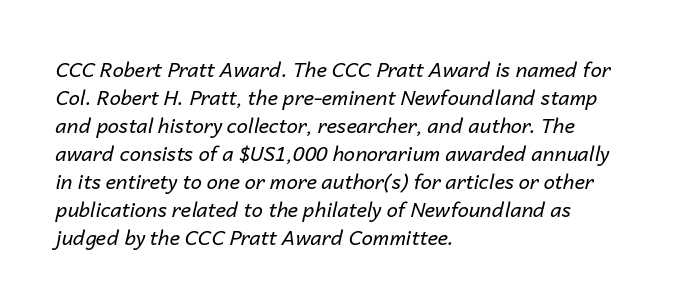
Does the lettering tilt? It does — this is italic. Caption: face not bold, strokes unweighted. Underline: absent. This rendering uses left alignment, leaving the right contour irregular. Vertically, the passage feels balanced, rows spaced as you'd expect.
